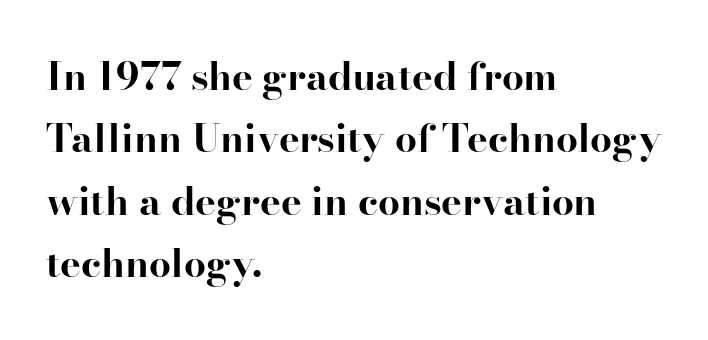
{"serif": "yes", "italic": "no", "bold": "yes", "weight": "bold", "width": "normal", "stroke_contrast": "high", "x_height": "small", "monospaced": "no", "underline": "no", "align": "left", "line_spacing": "normal", "line_spacing_ratio": 1.6, "letter_spacing": "normal", "letter_spacing_em": 0.0, "glyph_px": 39}
